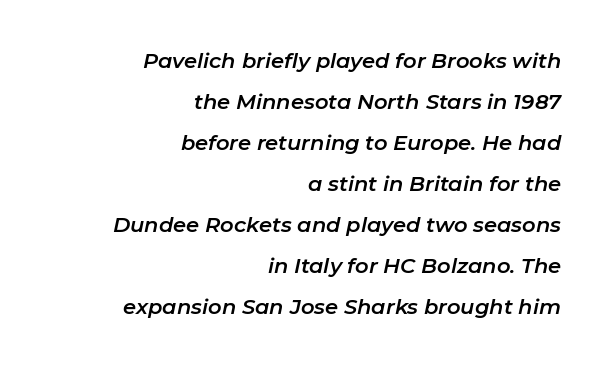
Q: Is the text italic (slanted)? A: Yes, it leans right by about 11 degrees.
Q: Is the text underlined? A: No.
Q: How is the paragraph aligned? A: Right-aligned.
Q: Is the spacing between letters normal or unusually wide? A: Normal.
Q: Is the spacing between lines tight, normal or loose? A: Loose.
